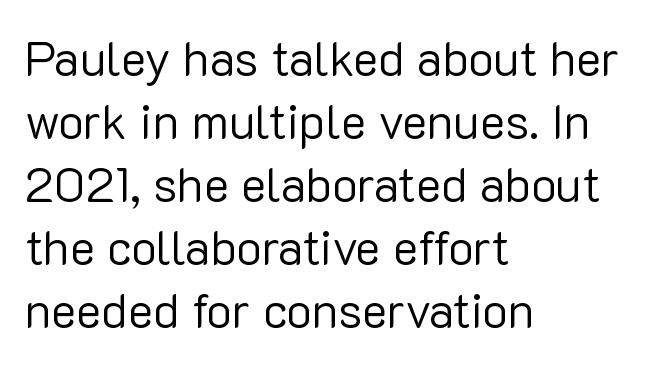
The ragged edge is on the right, which tells us the setting is flush left. Type style note: lacks serifs. A typesetter would call this zero additional tracking. The strokes are not fattened; the text isn't bold. Clear beneath every line of the passage.
